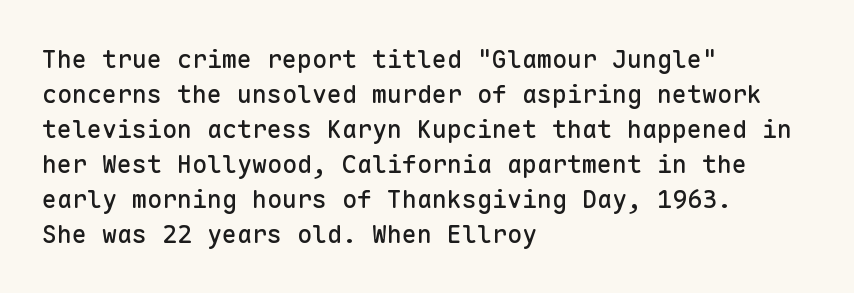
The image shows 25 px text type, upright; set left-aligned, normal line spacing (1.4x), normal letter spacing, not underlined.
